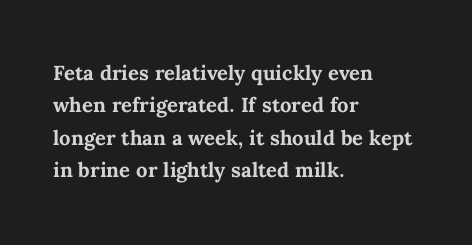
The image shows 27 px bold type, upright; set left-aligned, line spacing 1.2x, normal letter spacing, not underlined.
